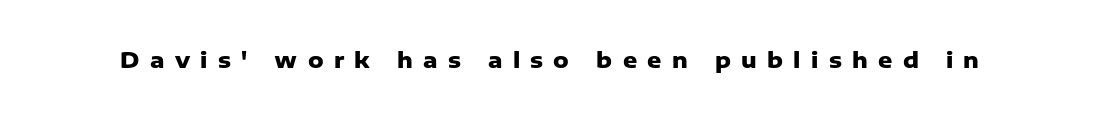
Q: Is the text bold? A: Yes.
Q: Is the text italic (slanted)? A: No, it is upright.
Q: Is the text underlined? A: No.
Q: Is the spacing between letters normal or unusually wide? A: Unusually wide.
